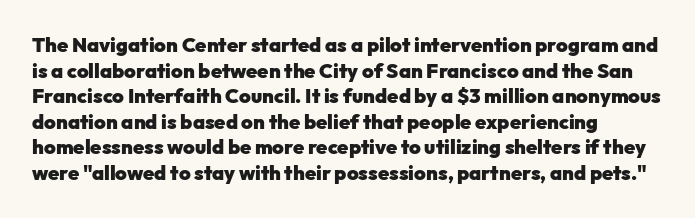
The letters stand straight up with perfectly vertical stems. The space directly below the letters is spotless. Letter spacing: default. Bold? Absolutely — the strokes are thick and heavy. The leading is moderate, giving the passage an even texture. The lines in this sample share a left origin and differ only in where they stop.
